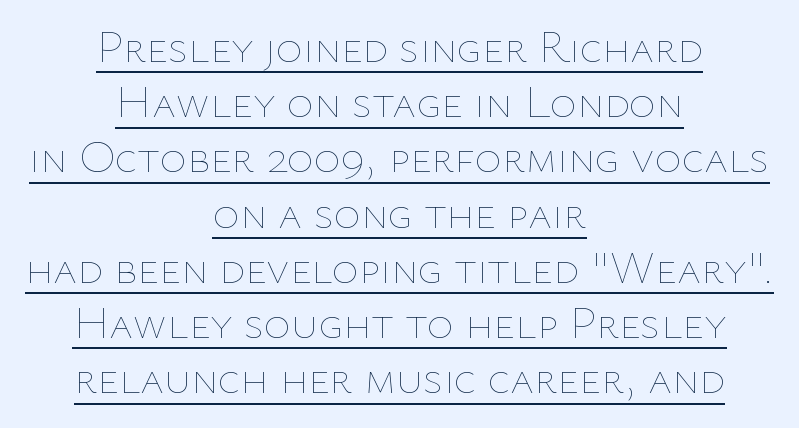
The image shows 46 px thin type, upright; set centered, line spacing 1.2x, normal letter spacing, underlined; low stroke contrast and a medium x-height.
